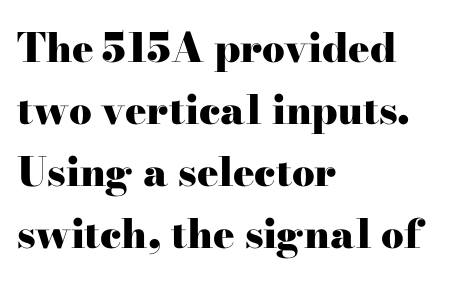
Q: Is the text bold? A: Yes.
Q: Is the text italic (slanted)? A: No, it is upright.
Q: Is the typeface a serif or a sans-serif typeface? A: Serif.
Q: Is the text underlined? A: No.
Q: How is the paragraph aligned? A: Left-aligned.
Q: Is the spacing between letters normal or unusually wide? A: Normal.
Q: Is the spacing between lines tight, normal or loose? A: Normal.
Q: Width (condensed, normal, or wide)? A: Wide.
Q: Stroke contrast? A: High.
Q: x-height? A: Small.
Q: Monospaced? A: No.
